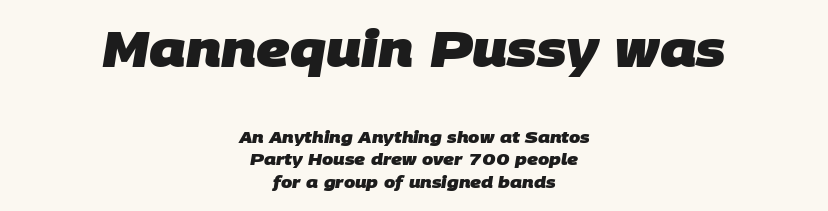
Q: Is the text bold? A: Yes.
Q: Is the typeface a serif or a sans-serif typeface? A: Sans-serif.
Q: Is the text underlined? A: No.
Q: How is the paragraph aligned? A: Centered.
Q: Is the spacing between letters normal or unusually wide? A: Normal.
Q: Is the spacing between lines tight, normal or loose? A: Normal.
Q: Which block of text is set in a larger size, the first (top) or the second (bottom)? A: The first (top) one.
Q: Width (condensed, normal, or wide)? A: Normal.
Q: Stroke contrast? A: Low.
Q: x-height? A: Large.
Q: Monospaced? A: No.
